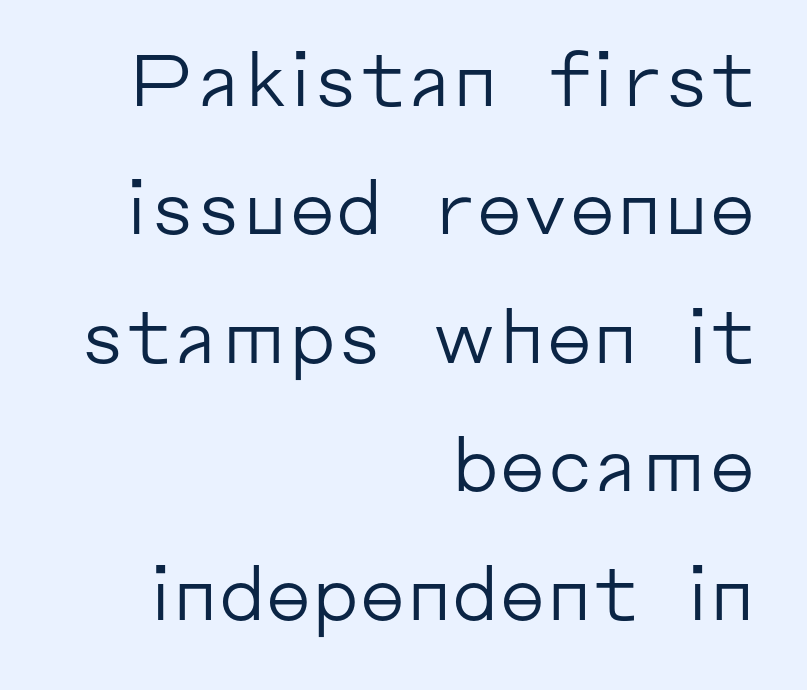
The typography opts for an upright posture over an oblique one. Inter-character spacing is left at the font's built-in metrics. Glance below the letters and you will spot only blank space. The strokes are not fattened; the text isn't bold. These lines are composed in type without serifs. The rendering uses natural spacing where letterforms have individual widths.
